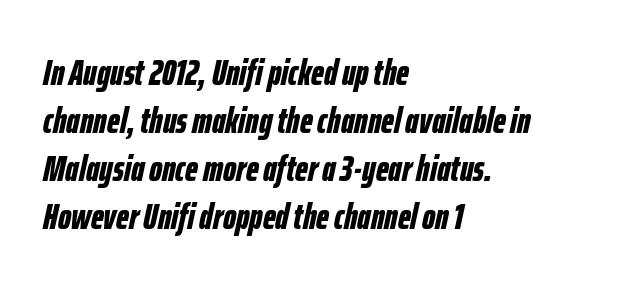
It's the slanting kind of type. Decoration check: the copy has no underline. Between one letter and the next there's only the usual sliver of space. Horizontal bands of white between lines are of average thickness. Note the varied advance widths — an 'i' is clearly narrower than an 'm'.
